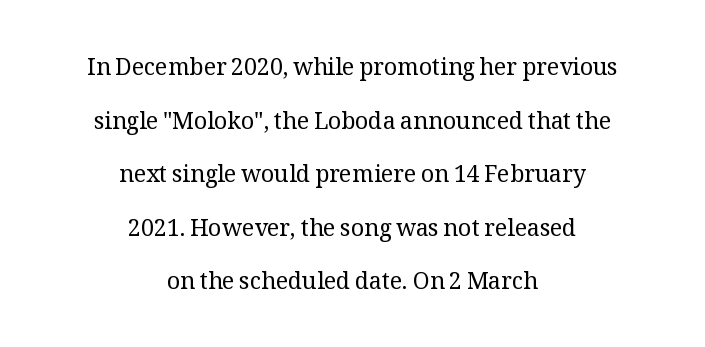
Descenders hang freely into open space. Successive baselines arrive slowly, with a big drop between each. Does the lettering tilt? It doesn't — this is upright. Leftover space on each line is divided equally before and after the words. This is not heavy type; no bold has been used.
